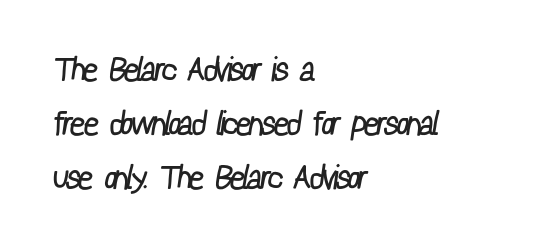
The image shows 33 px regular-weight, condensed sans-serif type; set left-aligned, normal line spacing (1.64x), normal letter spacing, not underlined; low stroke contrast and a medium x-height.
